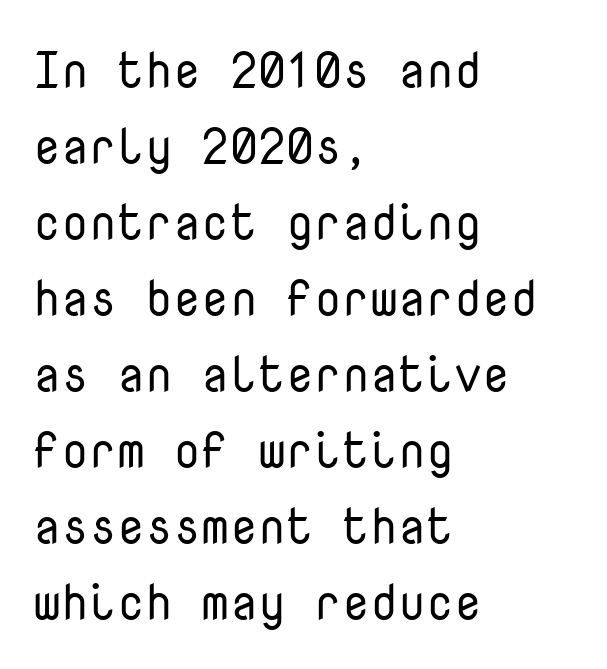
Q: Is the text bold? A: No.
Q: Is the text italic (slanted)? A: No, it is upright.
Q: Is the typeface a serif or a sans-serif typeface? A: Sans-serif.
Q: Is the text underlined? A: No.
Q: How is the paragraph aligned? A: Left-aligned.
Q: Is the spacing between letters normal or unusually wide? A: Normal.
Q: Is the spacing between lines tight, normal or loose? A: Normal.
Q: Width (condensed, normal, or wide)? A: Normal.
Q: Stroke contrast? A: Low.
Q: x-height? A: Medium.
Q: Monospaced? A: Yes.
